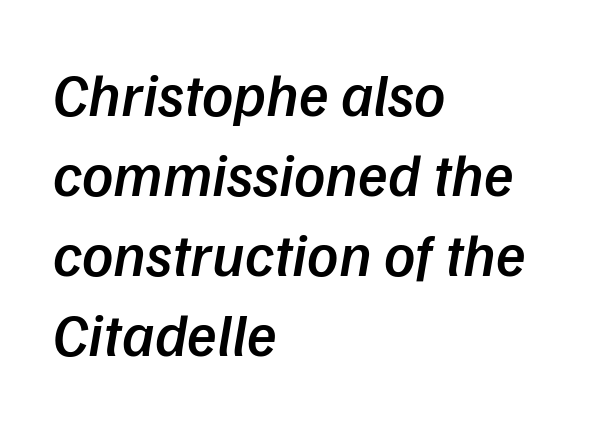
The space between consecutive lines is moderate. Nobody touched the tracking dial on this one. Slanted lettering throughout. You could not count columns in this text — the font is proportionally spaced. The font is running at a semibold setting, under full bold. All the whitespace from short lines collects on the right.
